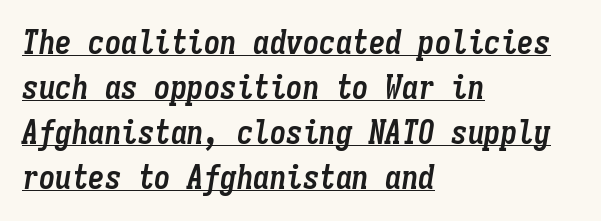
Q: Is the text bold? A: Yes.
Q: Is the text italic (slanted)? A: Yes, it leans right by about 9 degrees.
Q: Is the text underlined? A: Yes.
Q: How is the paragraph aligned? A: Left-aligned.
Q: Is the spacing between letters normal or unusually wide? A: Normal.
Q: Is the spacing between lines tight, normal or loose? A: Normal.
Q: Width (condensed, normal, or wide)? A: Condensed.
Q: Stroke contrast? A: Low.
Q: x-height? A: Medium.
Q: Monospaced? A: Yes.
